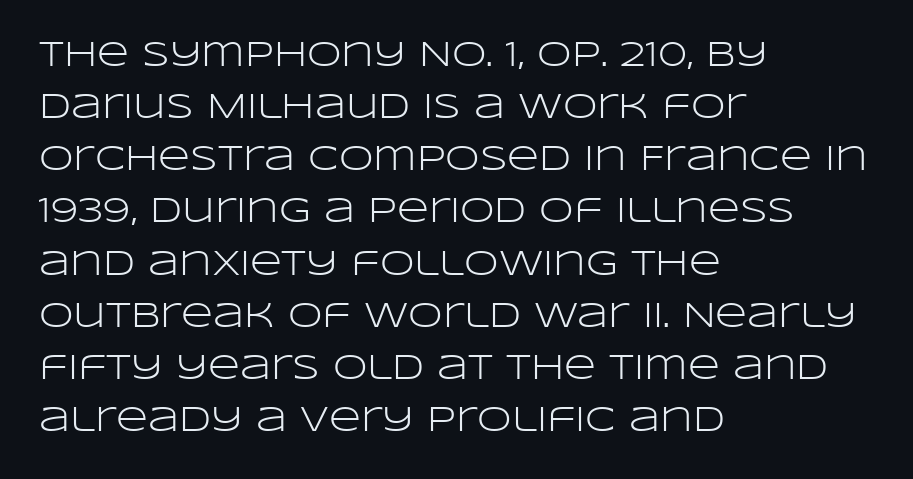
Q: Is the text bold? A: No.
Q: Is the text italic (slanted)? A: No, it is upright.
Q: Is the typeface a serif or a sans-serif typeface? A: Sans-serif.
Q: Is the text underlined? A: No.
Q: How is the paragraph aligned? A: Left-aligned.
Q: Is the spacing between letters normal or unusually wide? A: Normal.
Q: Is the spacing between lines tight, normal or loose? A: Normal.
Q: Width (condensed, normal, or wide)? A: Wide.
Q: Stroke contrast? A: Low.
Q: x-height? A: Large.
Q: Monospaced? A: No.
